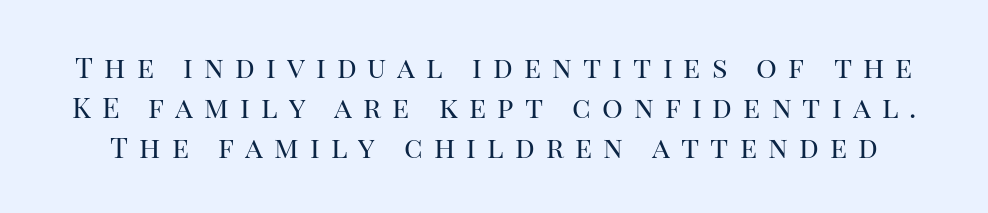
Q: Is the text bold? A: No.
Q: Is the text italic (slanted)? A: No, it is upright.
Q: Is the typeface a serif or a sans-serif typeface? A: Serif.
Q: Is the text underlined? A: No.
Q: Is the spacing between letters normal or unusually wide? A: Unusually wide.
Q: Is the spacing between lines tight, normal or loose? A: Normal.
Q: Width (condensed, normal, or wide)? A: Normal.
Q: Stroke contrast? A: High.
Q: x-height? A: Large.
Q: Monospaced? A: No.
